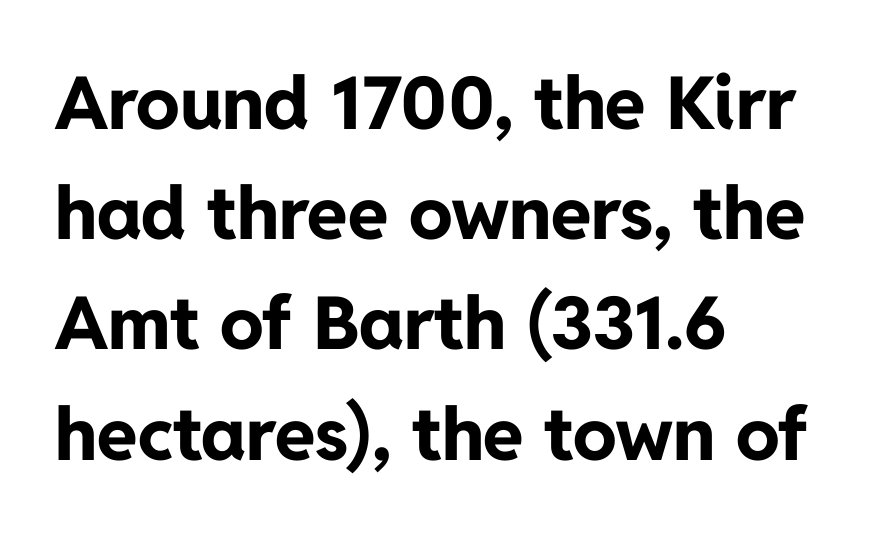
Unlike a traditional serif, this face leaves its strokes unadorned. Italic? Not at all — the glyphs are vertical. Is the letter spacing exaggerated? No — it looks like the ordinary default. Horizontal alignment here is leftward, the default for most running prose. Looks like regular typesetting: each glyph gets only the width it needs.
